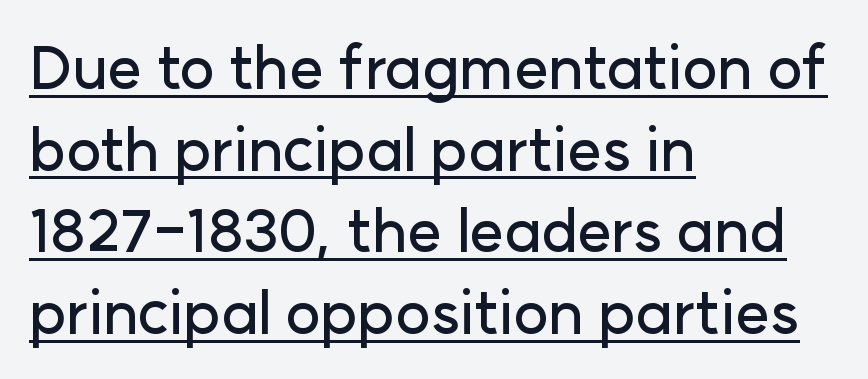
Check the space under the baseline: a stroke is drawn there. Nothing sits at the stroke ends, so this counts as sans-serif. Style check: upright. Regarding leading, the lines here are spaced in the standard way. A student would call this left alignment; a typographer would say flush left, rag right. This sample has the flowing, uneven cadence of proportional lettering.
